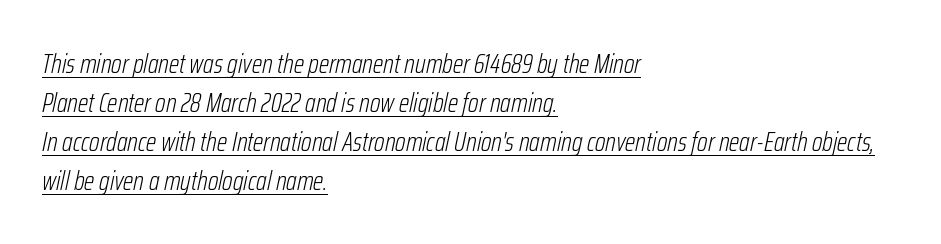
A student would call this left alignment; a typographer would say flush left, rag right. A typographer would call this underscored text. Leading: standard. Nothing unusual about the tracking: characters are spaced as the font intends. This is not heavy type; no bold has been used. There's an unmistakable incline to the writing here.
